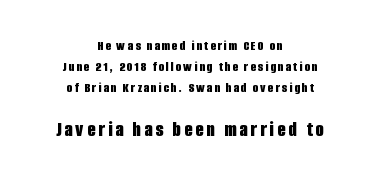
The image shows 21 px bold type, upright; set centered, normal line spacing (1.51x), not underlined; the second (bottom) block is 1.5x larger.
